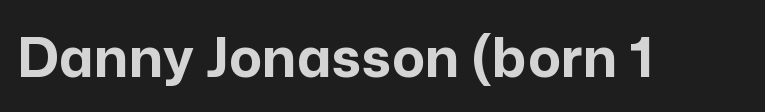
The image shows 55 px bold sans-serif type, upright; set normal letter spacing, not underlined; low stroke contrast and a medium x-height.
